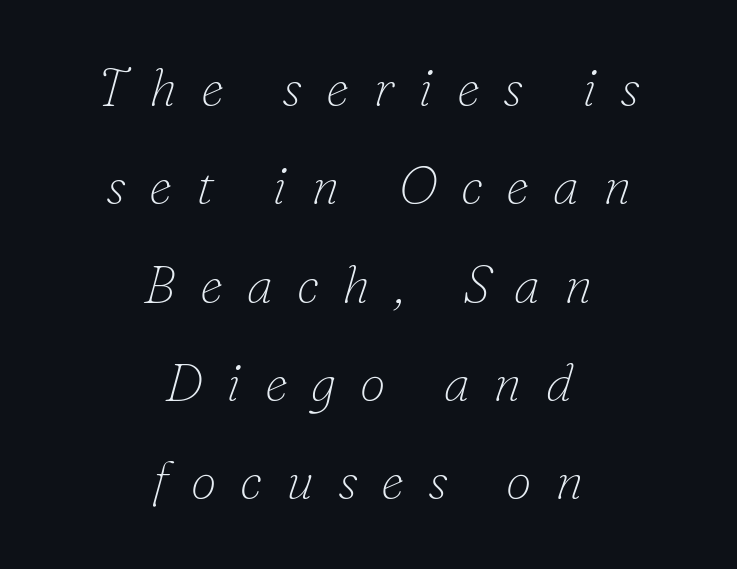
{"serif": "yes", "italic": "yes", "lean": "right", "slant_degrees": 16, "bold": "no", "weight": "thin", "width": "normal", "stroke_contrast": "low", "x_height": "small", "monospaced": "no", "underline": "no", "align": "center", "line_spacing_ratio": 1.89, "letter_spacing": "wide", "letter_spacing_em": 0.46, "glyph_px": 52}
